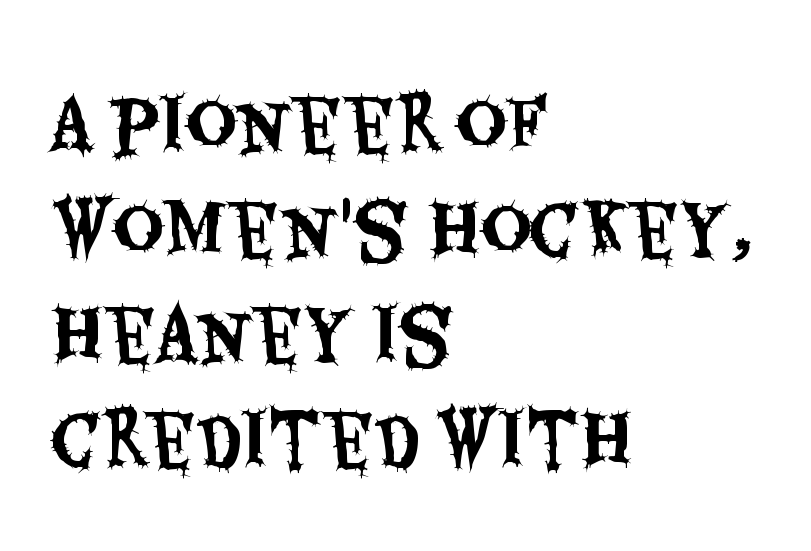
{"serif": "no", "italic": "no", "width": "condensed", "stroke_contrast": "medium", "x_height": "large", "monospaced": "no", "underline": "no", "align": "left", "line_spacing": "normal", "line_spacing_ratio": 1.5, "letter_spacing": "normal", "letter_spacing_em": 0.0, "glyph_px": 70}
